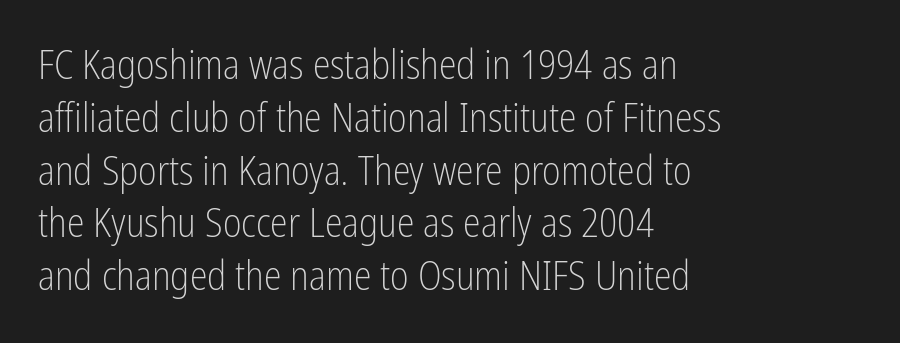
Q: Is the text bold? A: No.
Q: Is the text italic (slanted)? A: No, it is upright.
Q: Is the typeface a serif or a sans-serif typeface? A: Sans-serif.
Q: Is the text underlined? A: No.
Q: How is the paragraph aligned? A: Left-aligned.
Q: Is the spacing between letters normal or unusually wide? A: Normal.
Q: Is the spacing between lines tight, normal or loose? A: Normal.
Q: Width (condensed, normal, or wide)? A: Condensed.
Q: Stroke contrast? A: Low.
Q: x-height? A: Medium.
Q: Monospaced? A: No.
